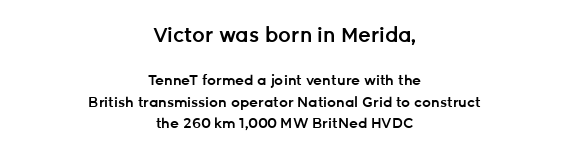
Size hierarchy here favors the leading block over the trailing one. Short note: letters normally spaced. Do the letters lean? They stand straight. This is the in-between weight designers call semibold or demi. Is the block centered? Yes — each line is placed symmetrically about the middle.
